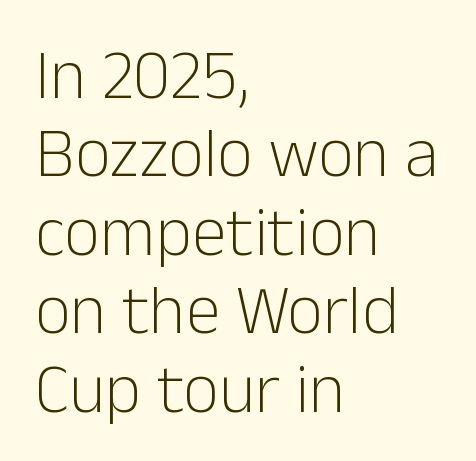
Q: Is the text bold? A: No.
Q: Is the text italic (slanted)? A: No, it is upright.
Q: Is the typeface a serif or a sans-serif typeface? A: Sans-serif.
Q: Is the text underlined? A: No.
Q: How is the paragraph aligned? A: Left-aligned.
Q: Is the spacing between letters normal or unusually wide? A: Normal.
Q: Is the spacing between lines tight, normal or loose? A: Tight.
Q: Width (condensed, normal, or wide)? A: Normal.
Q: Stroke contrast? A: Low.
Q: x-height? A: Medium.
Q: Monospaced? A: No.
